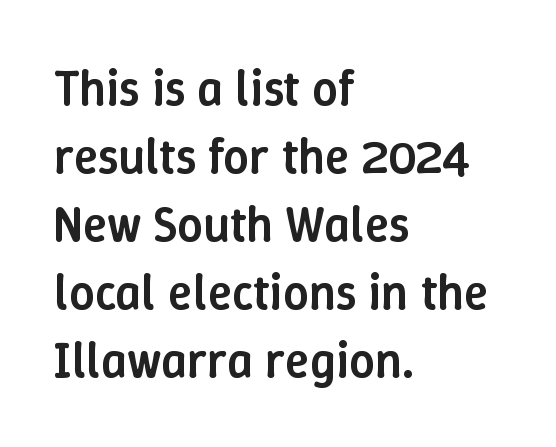
Q: Is the text bold? A: Semi-bold.
Q: Is the text italic (slanted)? A: No, it is upright.
Q: Is the text underlined? A: No.
Q: How is the paragraph aligned? A: Left-aligned.
Q: Is the spacing between letters normal or unusually wide? A: Normal.
Q: Is the spacing between lines tight, normal or loose? A: Normal.
Q: Width (condensed, normal, or wide)? A: Normal.
Q: Stroke contrast? A: Low.
Q: x-height? A: Medium.
Q: Monospaced? A: No.
